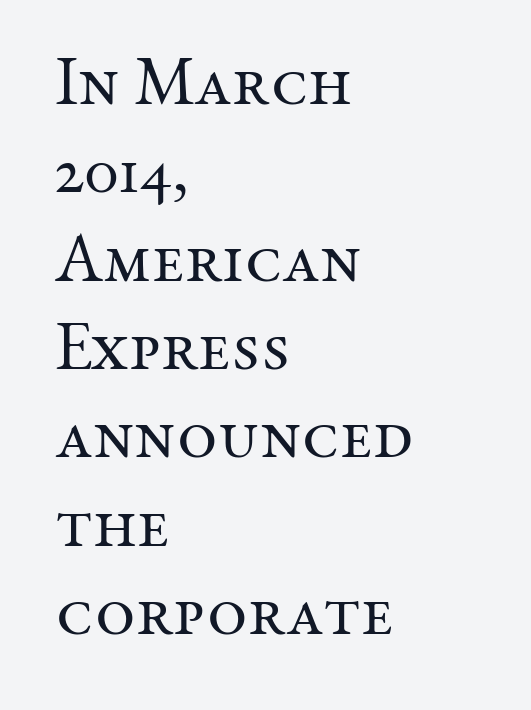
The image shows 69 px regular-weight serif type, upright; set left-aligned, normal line spacing (1.28x), normal letter spacing, not underlined; medium stroke contrast and a medium x-height.
